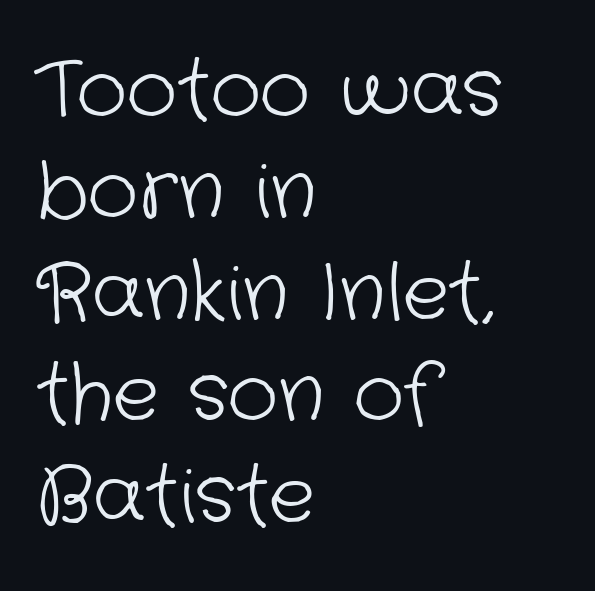
In CSS terms this would be text-align: left. Is the type heavy? It reads as light-to-regular instead. Proportional: the letters do not fall into vertical columns. A typesetter would call this leading conventional body-copy spacing.
